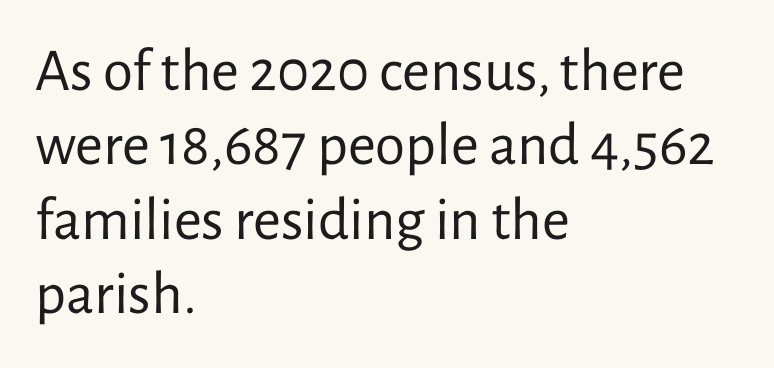
The image shows 61 px regular-weight sans-serif type, upright; set left-aligned, line spacing 1.22x, normal letter spacing, not underlined; low stroke contrast and a medium x-height.
